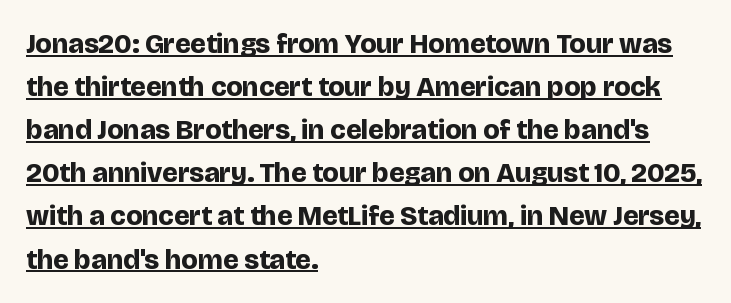
{"serif": "no", "italic": "no", "bold": "yes", "weight": "bold", "width": "normal", "stroke_contrast": "low", "x_height": "large", "monospaced": "no", "underline": "yes", "align": "left", "line_spacing": "normal", "line_spacing_ratio": 1.54, "letter_spacing": "normal", "letter_spacing_em": 0.0, "glyph_px": 28}
